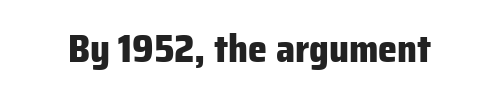
The image shows 38 px heavy sans-serif type, upright; set normal letter spacing, not underlined; low stroke contrast and a medium x-height.
